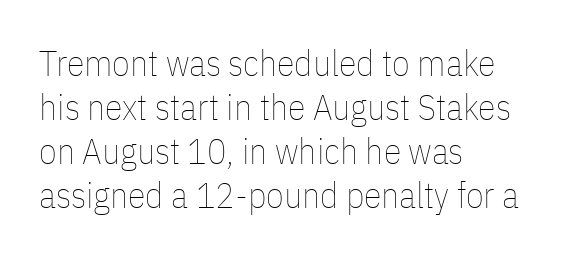
Q: Is the text bold? A: No.
Q: Is the text italic (slanted)? A: No, it is upright.
Q: Is the text underlined? A: No.
Q: How is the paragraph aligned? A: Left-aligned.
Q: Is the spacing between letters normal or unusually wide? A: Normal.
Q: Width (condensed, normal, or wide)? A: Condensed.
Q: Stroke contrast? A: Low.
Q: x-height? A: Medium.
Q: Monospaced? A: No.
